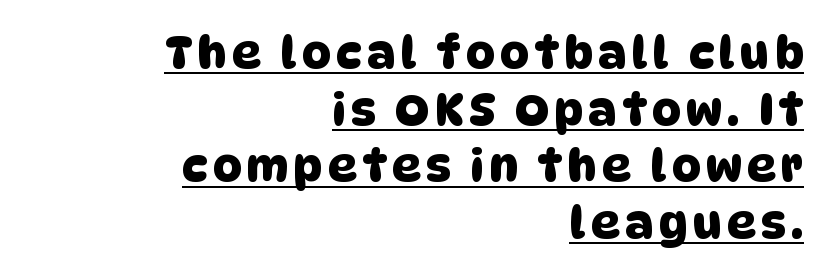
Q: Is the typeface a serif or a sans-serif typeface? A: Sans-serif.
Q: Is the text underlined? A: Yes.
Q: How is the paragraph aligned? A: Right-aligned.
Q: Is the spacing between lines tight, normal or loose? A: Normal.
Q: Width (condensed, normal, or wide)? A: Normal.
Q: Stroke contrast? A: Low.
Q: x-height? A: Large.
Q: Monospaced? A: No.
